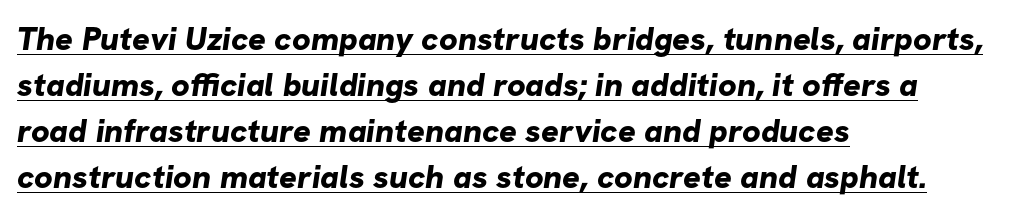
Q: Is the text bold? A: Yes.
Q: Is the typeface a serif or a sans-serif typeface? A: Sans-serif.
Q: Is the text underlined? A: Yes.
Q: How is the paragraph aligned? A: Left-aligned.
Q: Is the spacing between letters normal or unusually wide? A: Normal.
Q: Is the spacing between lines tight, normal or loose? A: Normal.
Q: Width (condensed, normal, or wide)? A: Normal.
Q: Stroke contrast? A: Low.
Q: x-height? A: Medium.
Q: Monospaced? A: No.
